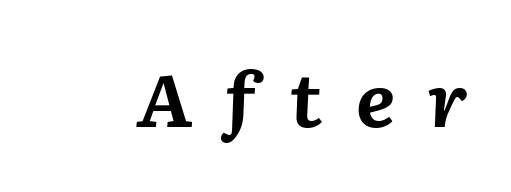
Q: Is the text bold? A: Yes.
Q: Is the text italic (slanted)? A: Yes, it leans right by about 2 degrees.
Q: Is the text underlined? A: No.
Q: Is the spacing between letters normal or unusually wide? A: Unusually wide.
Q: Width (condensed, normal, or wide)? A: Normal.
Q: Stroke contrast? A: Medium.
Q: x-height? A: Medium.
Q: Monospaced? A: No.
